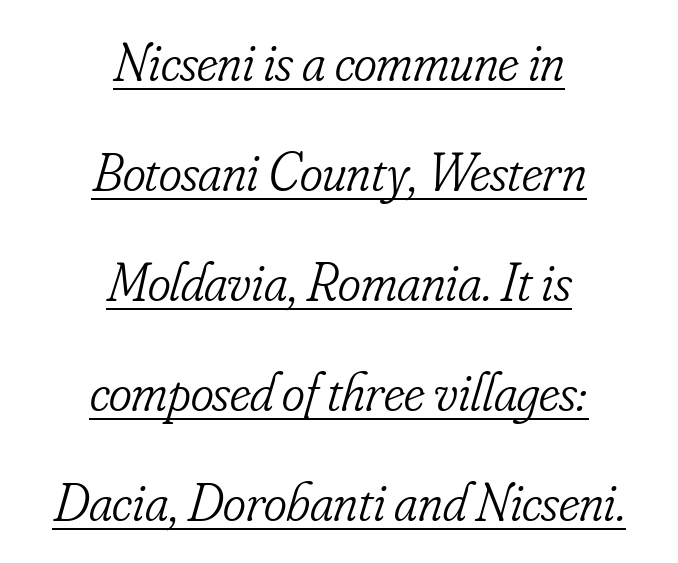
Is this a fixed-width face? No — the glyphs have proportional, varying widths. The weight tops out at a normal text grade. Typographically, this falls in the serif category. Successive baselines arrive slowly, with a big drop between each. Nobody touched the tracking dial on this one. A baseline rule has been typeset under these characters.
